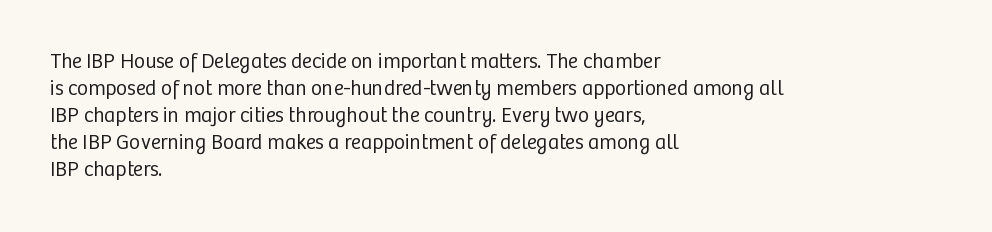
These lines keep a tight, regular rhythm from letter to letter. The rows are spaced the way most documents space them. Nothing heavy about these letters — not bold at all. A roman cut, with each character standing at attention. Check under the words: just untouched page. All the whitespace from short lines collects on the right.
